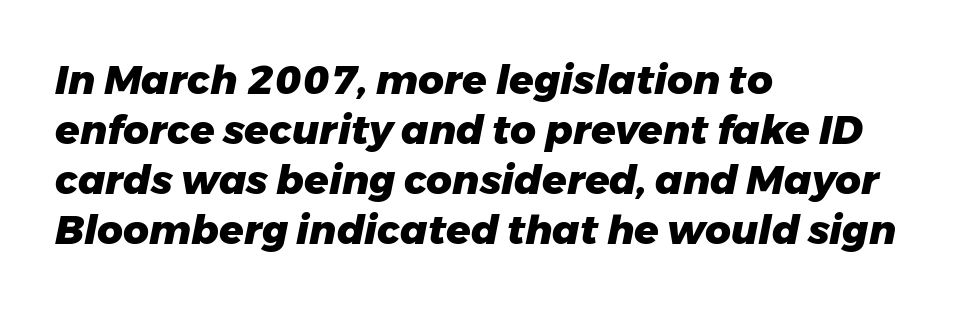
The image shows 40 px heavy type, italic (leaning right); set left-aligned, normal line spacing (1.25x), normal letter spacing, not underlined; low stroke contrast and a medium x-height.
